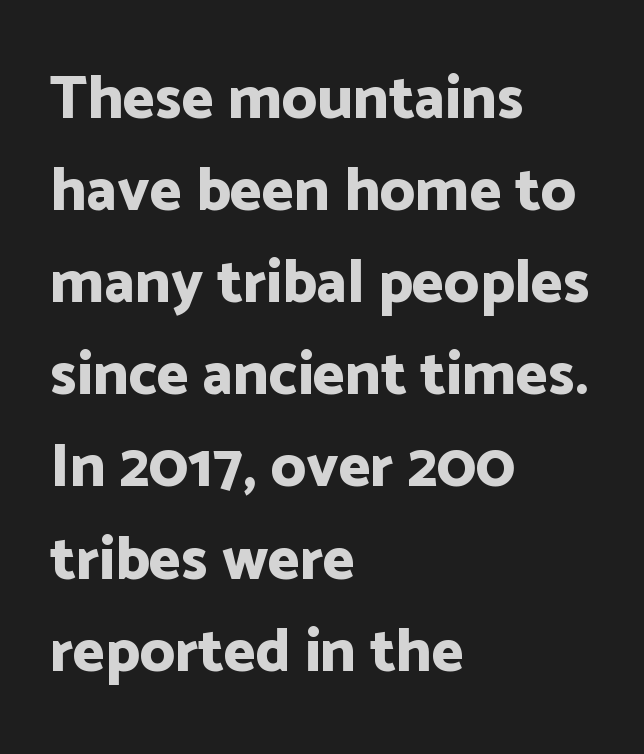
Q: Is the text bold? A: Yes.
Q: Is the text italic (slanted)? A: No, it is upright.
Q: Is the typeface a serif or a sans-serif typeface? A: Sans-serif.
Q: Is the text underlined? A: No.
Q: How is the paragraph aligned? A: Left-aligned.
Q: Is the spacing between letters normal or unusually wide? A: Normal.
Q: Is the spacing between lines tight, normal or loose? A: Normal.
Q: Width (condensed, normal, or wide)? A: Normal.
Q: Stroke contrast? A: Low.
Q: x-height? A: Medium.
Q: Monospaced? A: No.
